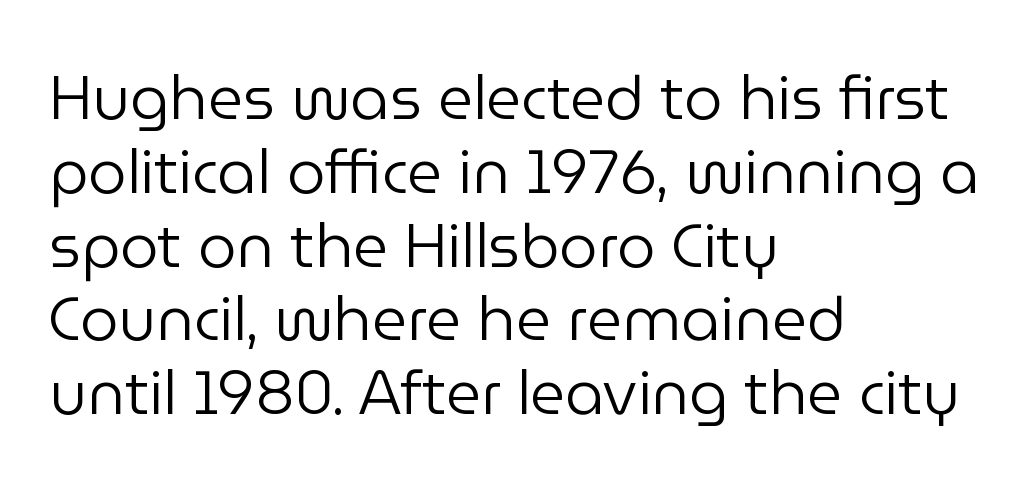
{"serif": "no", "italic": "no", "bold": "no", "weight": "regular", "width": "normal", "stroke_contrast": "low", "x_height": "medium", "monospaced": "no", "underline": "no", "align": "left", "line_spacing_ratio": 1.21, "letter_spacing": "normal", "letter_spacing_em": 0.0, "glyph_px": 61}
